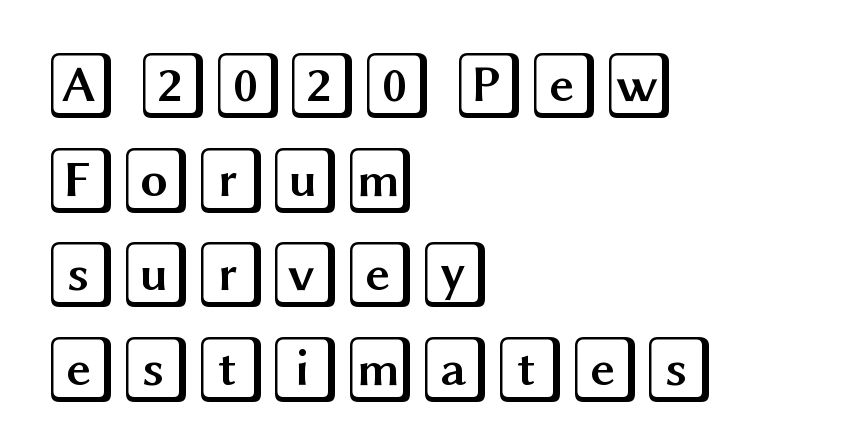
{"italic": "no", "width": "wide", "x_height": "large", "underline": "no", "align": "left", "line_spacing": "normal", "line_spacing_ratio": 1.39, "letter_spacing": "normal", "letter_spacing_em": 0.0, "glyph_px": 68}
